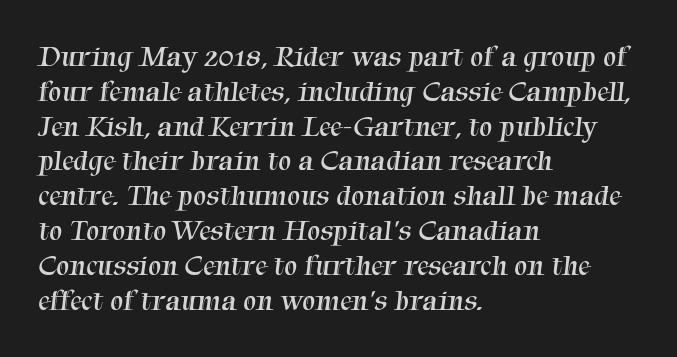
{"serif": "yes", "bold": "no", "weight": "regular", "width": "normal", "stroke_contrast": "medium", "x_height": "medium", "monospaced": "no", "underline": "no", "align": "left", "line_spacing_ratio": 1.2, "letter_spacing": "normal", "letter_spacing_em": 0.0, "glyph_px": 29}
